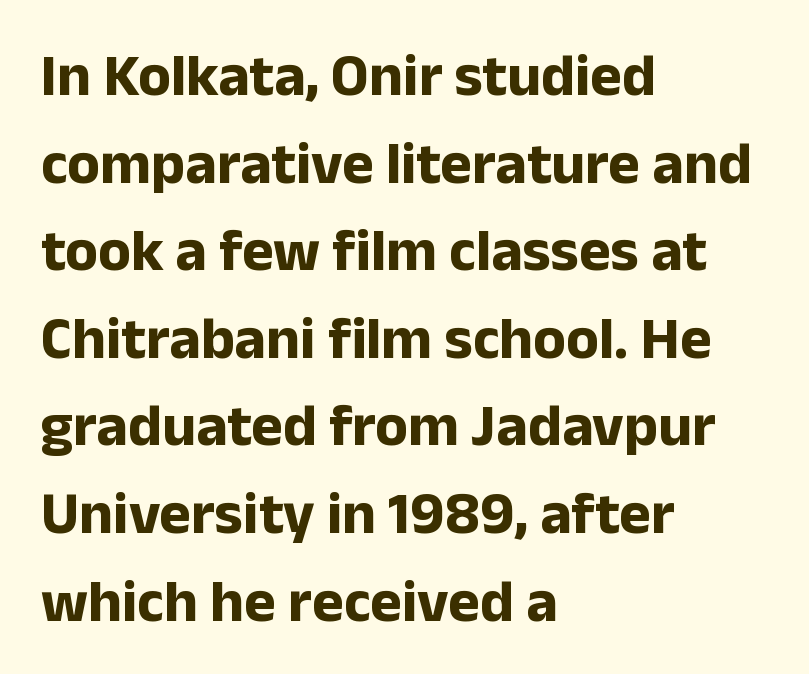
The typesetting leans heavy: a genuine bold. Look at the bottom of the vertical strokes: they stop flat, with no serifs. A clean baseline with only descenders dipping below it. Default kerning and tracking; the words read as compact shapes. Quick note: not italic, upright.
